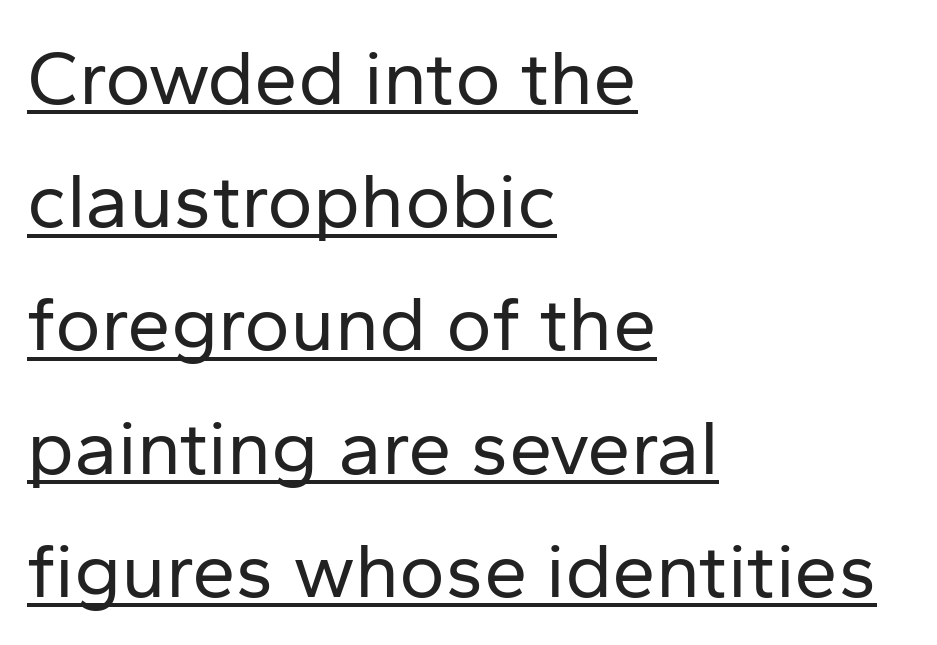
{"serif": "no", "italic": "no", "bold": "no", "weight": "regular", "width": "normal", "stroke_contrast": "low", "x_height": "medium", "monospaced": "no", "underline": "yes", "align": "left", "line_spacing": "normal", "line_spacing_ratio": 1.58, "letter_spacing": "normal", "letter_spacing_em": 0.0, "glyph_px": 78}
